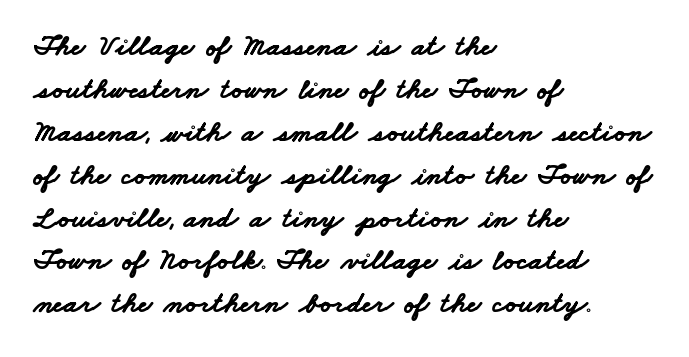
Q: Is the text bold? A: Yes.
Q: Is the typeface a serif or a sans-serif typeface? A: Sans-serif.
Q: Is the text underlined? A: No.
Q: How is the paragraph aligned? A: Left-aligned.
Q: Is the spacing between letters normal or unusually wide? A: Normal.
Q: Is the spacing between lines tight, normal or loose? A: Normal.
Q: Width (condensed, normal, or wide)? A: Wide.
Q: Stroke contrast? A: Low.
Q: x-height? A: Small.
Q: Monospaced? A: No.
